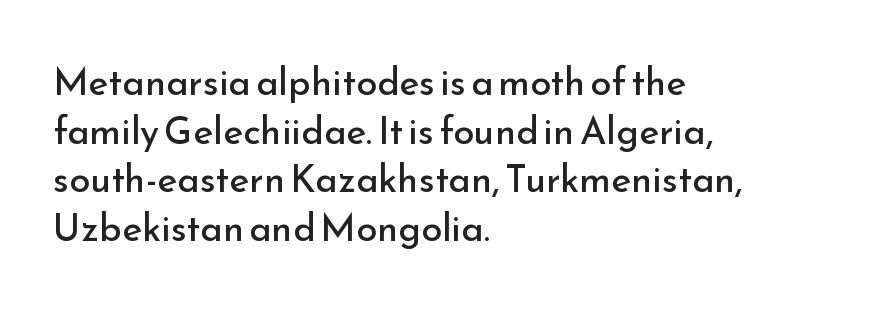
Q: Is the text bold? A: No.
Q: Is the text italic (slanted)? A: No, it is upright.
Q: Is the typeface a serif or a sans-serif typeface? A: Sans-serif.
Q: Is the text underlined? A: No.
Q: How is the paragraph aligned? A: Left-aligned.
Q: Is the spacing between letters normal or unusually wide? A: Normal.
Q: Is the spacing between lines tight, normal or loose? A: Normal.
Q: Width (condensed, normal, or wide)? A: Normal.
Q: Stroke contrast? A: Low.
Q: x-height? A: Small.
Q: Monospaced? A: No.
